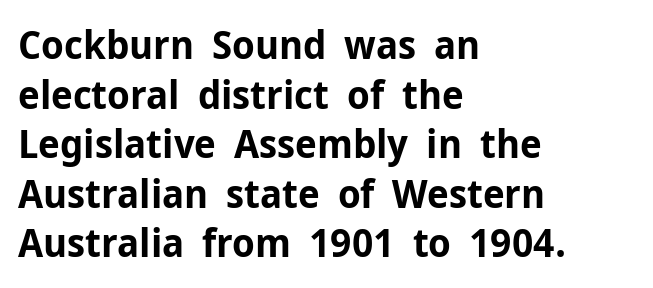
{"serif": "no", "italic": "no", "bold": "yes", "weight": "bold", "width": "normal", "stroke_contrast": "low", "x_height": "medium", "monospaced": "no", "underline": "no", "align": "left", "line_spacing_ratio": 1.24, "letter_spacing": "normal", "letter_spacing_em": 0.0, "glyph_px": 40}
